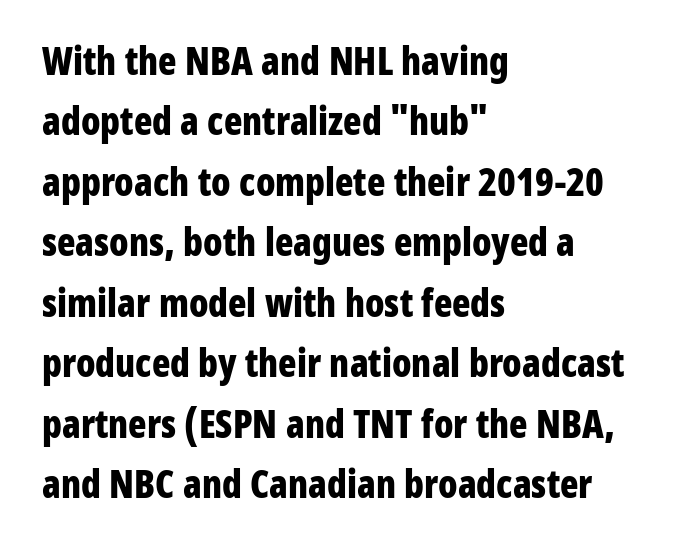
The image shows 38 px bold, condensed sans-serif type, upright; set left-aligned, normal line spacing (1.59x), normal letter spacing, not underlined; low stroke contrast and a medium x-height.
